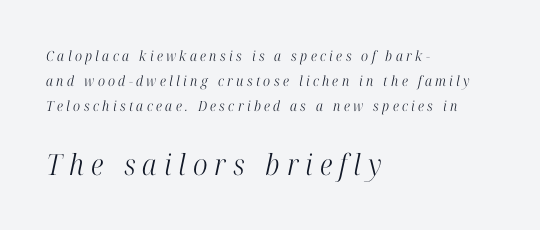
The image shows 29 px light, condensed serif type, italic (leaning right); set left-aligned, line spacing 1.78x, unusually wide letter spacing (+0.24 em), not underlined; the second (bottom) block is 2.07x larger; high stroke contrast and a medium x-height.
